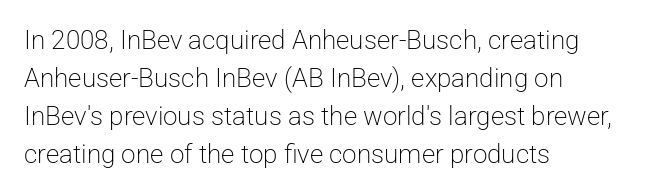
{"italic": "no", "bold": "no", "underline": "no", "align": "left", "line_spacing": "normal", "line_spacing_ratio": 1.46, "letter_spacing": "normal", "letter_spacing_em": 0.0, "glyph_px": 26}
